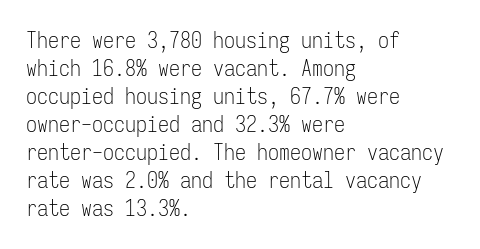
Q: Is the text bold? A: No.
Q: Is the text italic (slanted)? A: No, it is upright.
Q: Is the text underlined? A: No.
Q: How is the paragraph aligned? A: Left-aligned.
Q: Is the spacing between letters normal or unusually wide? A: Normal.
Q: Is the spacing between lines tight, normal or loose? A: Normal.
